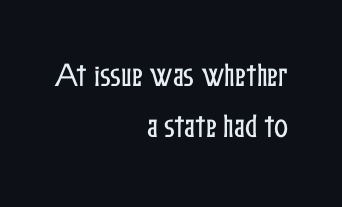
{"italic": "no", "underline": "no", "align": "right", "line_spacing": "loose", "line_spacing_ratio": 1.98, "letter_spacing": "normal", "letter_spacing_em": 0.0, "glyph_px": 26}
